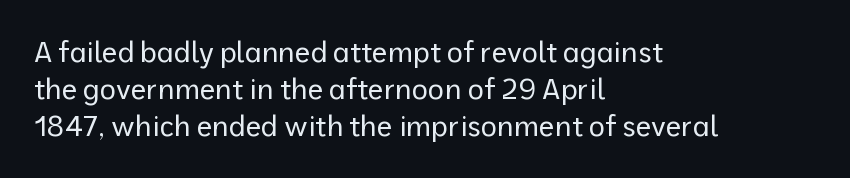
The image shows 28 px regular-weight sans-serif type, upright; set left-aligned, normal line spacing (1.33x), normal letter spacing, not underlined; low stroke contrast and a medium x-height.
